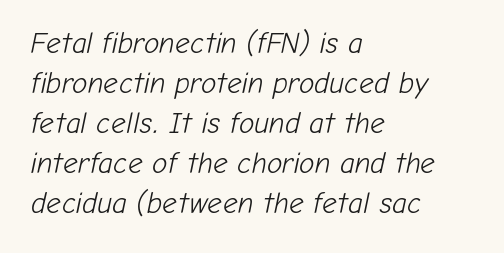
Q: Is the text bold? A: No.
Q: Is the text italic (slanted)? A: Yes, it leans right by about 12 degrees.
Q: Is the text underlined? A: No.
Q: How is the paragraph aligned? A: Left-aligned.
Q: Is the spacing between letters normal or unusually wide? A: Normal.
Q: Is the spacing between lines tight, normal or loose? A: Normal.
Q: Width (condensed, normal, or wide)? A: Normal.
Q: Stroke contrast? A: Low.
Q: x-height? A: Medium.
Q: Monospaced? A: No.
